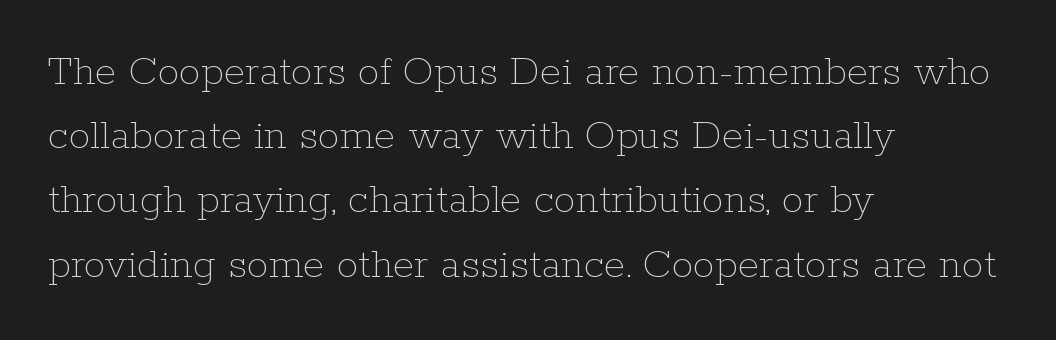
The image shows 44 px thin type, upright; set left-aligned, normal line spacing (1.46x), normal letter spacing, not underlined; low stroke contrast and a medium x-height.
